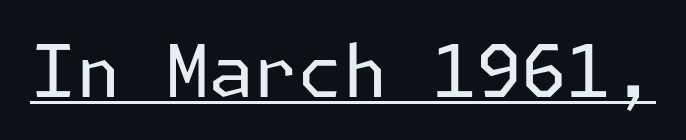
Weight class: somewhere from thin through regular. Each line of the rendering has a horizontal stroke beneath the glyphs. Notice how the stems are strictly vertical — no italics here. The letters carry no serifs — their stems end cleanly without finishing strokes. The tracking reads as untouched default to a designer's eye.
